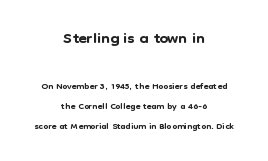
{"italic": "no", "underline": "no", "align": "center", "line_spacing": "normal", "line_spacing_ratio": 1.41, "letter_spacing": "normal", "letter_spacing_em": 0.0, "larger_block": "first", "size_ratio": 1.71, "glyph_px": 24}
